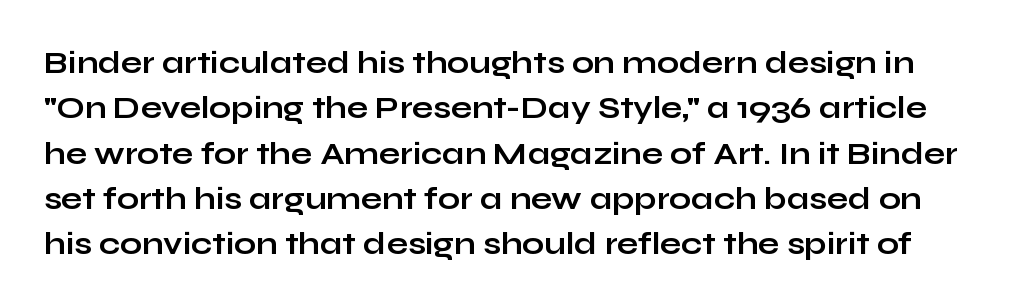
Q: Is the text bold? A: Yes.
Q: Is the text italic (slanted)? A: No, it is upright.
Q: Is the typeface a serif or a sans-serif typeface? A: Sans-serif.
Q: Is the text underlined? A: No.
Q: Is the spacing between letters normal or unusually wide? A: Normal.
Q: Is the spacing between lines tight, normal or loose? A: Normal.
Q: Width (condensed, normal, or wide)? A: Wide.
Q: Stroke contrast? A: Low.
Q: x-height? A: Medium.
Q: Monospaced? A: No.
